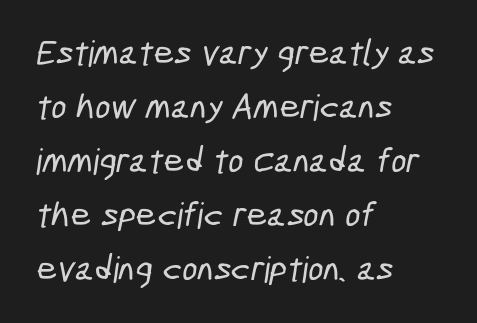
The foot of each line stays bare and open. The characters display no serif detailing; their extremities are plain. These lines sit exactly where default settings would place them. In terms of letterspacing, this is plain default setting. The face used here is proportionally spaced, like ordinary book or web type.
